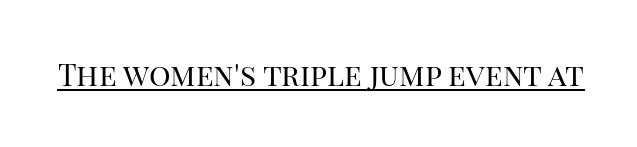
The image shows 30 px regular-weight serif type, upright; set normal letter spacing, underlined; high stroke contrast and a large x-height.
